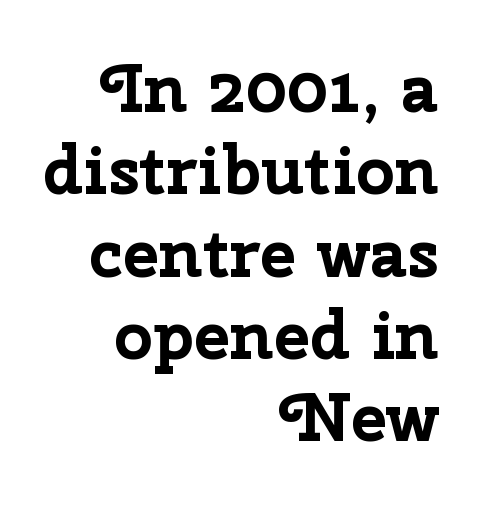
Q: Is the text bold? A: Yes.
Q: Is the text italic (slanted)? A: No, it is upright.
Q: Is the typeface a serif or a sans-serif typeface? A: Sans-serif.
Q: Is the text underlined? A: No.
Q: How is the paragraph aligned? A: Right-aligned.
Q: Is the spacing between letters normal or unusually wide? A: Normal.
Q: Width (condensed, normal, or wide)? A: Normal.
Q: Stroke contrast? A: Low.
Q: x-height? A: Medium.
Q: Monospaced? A: No.
